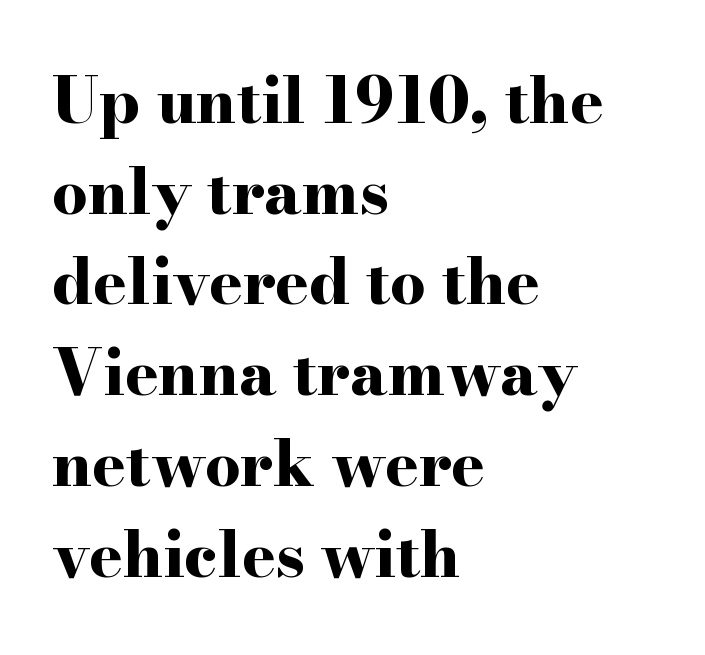
Q: Is the text bold? A: Yes.
Q: Is the text italic (slanted)? A: No, it is upright.
Q: Is the typeface a serif or a sans-serif typeface? A: Serif.
Q: Is the text underlined? A: No.
Q: How is the paragraph aligned? A: Left-aligned.
Q: Is the spacing between letters normal or unusually wide? A: Normal.
Q: Is the spacing between lines tight, normal or loose? A: Normal.
Q: Width (condensed, normal, or wide)? A: Wide.
Q: Stroke contrast? A: High.
Q: x-height? A: Small.
Q: Monospaced? A: No.
